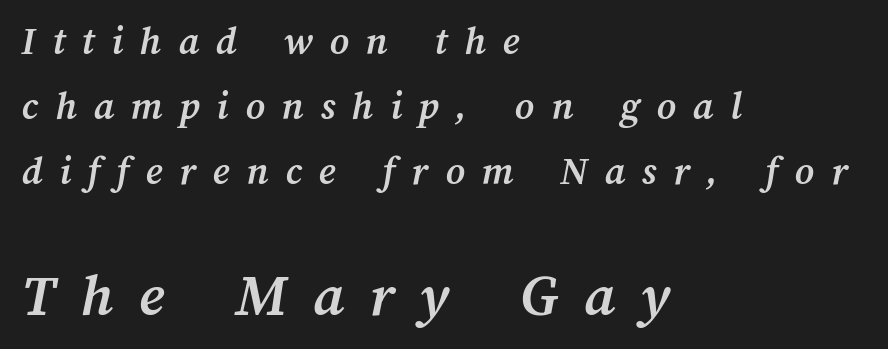
Q: Is the text bold? A: Yes.
Q: Is the text underlined? A: No.
Q: How is the paragraph aligned? A: Left-aligned.
Q: Is the spacing between letters normal or unusually wide? A: Unusually wide.
Q: Is the spacing between lines tight, normal or loose? A: Normal.
Q: Which block of text is set in a larger size, the first (top) or the second (bottom)? A: The second (bottom) one.
Q: Width (condensed, normal, or wide)? A: Normal.
Q: Stroke contrast? A: Medium.
Q: x-height? A: Medium.
Q: Monospaced? A: No.
